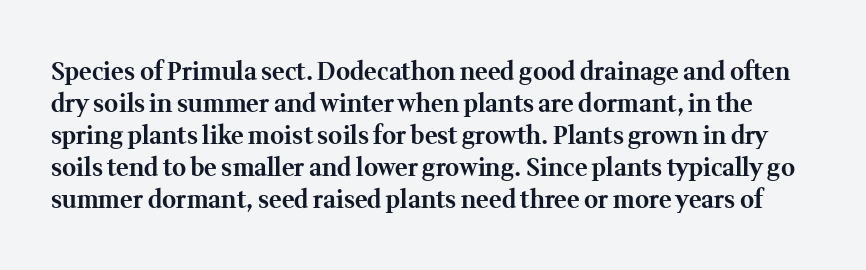
The space beneath each line is pristine and unruled. Does the lettering tilt? It doesn't — this is upright. The designer left line spacing at the default. Inter-character spacing is left at the font's built-in metrics. The characters look thick and weighty, a clear bold.
